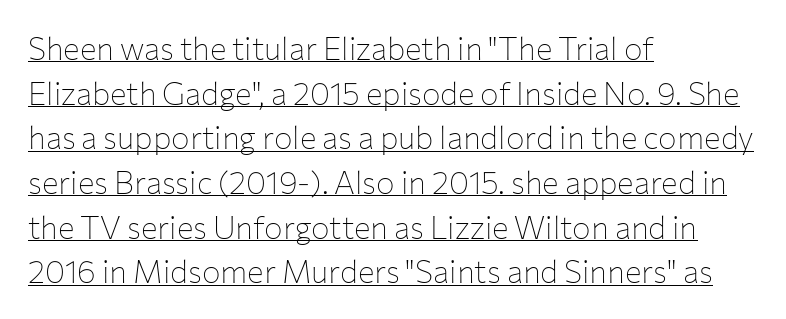
{"serif": "no", "italic": "no", "bold": "no", "weight": "thin", "width": "normal", "stroke_contrast": "low", "x_height": "medium", "monospaced": "no", "underline": "yes", "align": "left", "line_spacing": "normal", "line_spacing_ratio": 1.44, "letter_spacing": "normal", "letter_spacing_em": 0.0, "glyph_px": 31}
